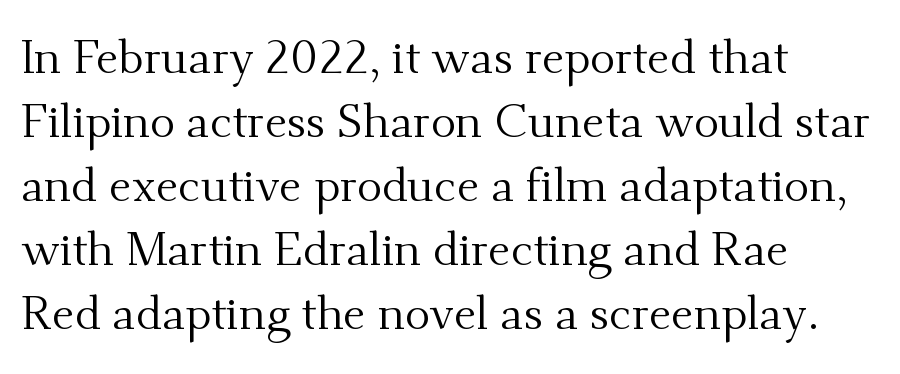
These lines are rendered in a variable-pitch font. Does extra space separate the letters? No, they use regular spacing. Weight class: somewhere from thin through regular. Is there much room between lines? A standard amount, neither cramped nor airy. Descender tails drop into unmarked territory. Every row of glyphs begins at an identical x-position on the left.
